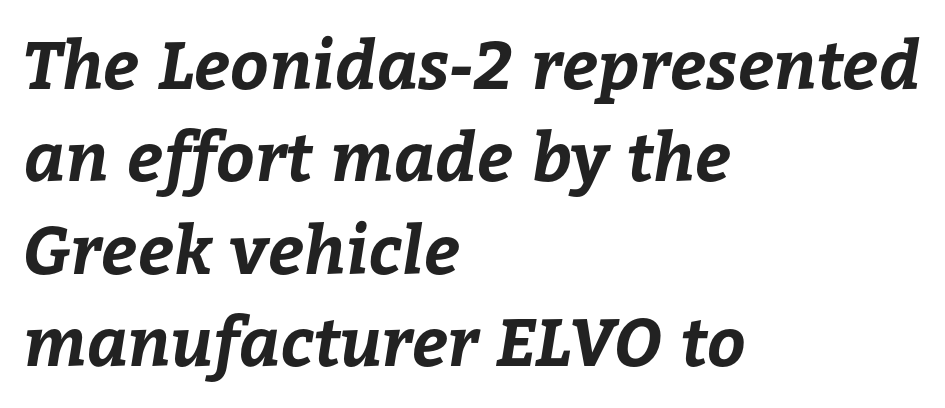
The image shows 67 px bold type; set left-aligned, normal line spacing (1.38x), normal letter spacing, not underlined; low stroke contrast and a medium x-height.
